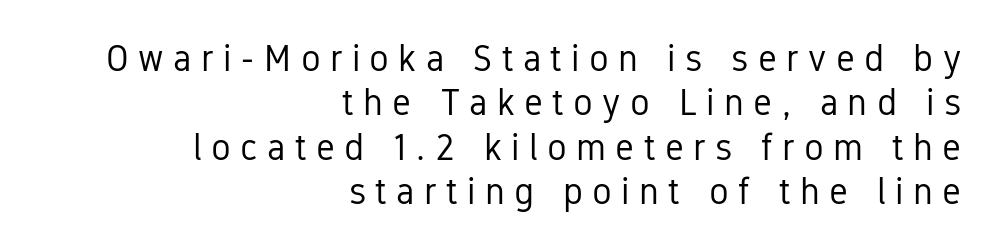
Spacing verdict: proportional, widths tailored to each character. Spacing between characters has been opened up far beyond the box default. Alignment: flush right. A roman cut, with each character standing at attention. This is not heavy type; no bold has been used. A typesetter would label this face a sans.
